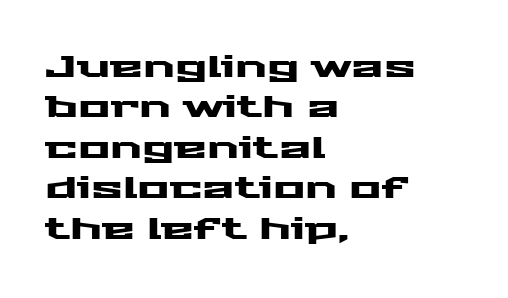
In terms of letterform style, serifs are entirely absent. These lines were composed using upright roman letters. Varying glyph widths throughout — classic text-font behaviour. Quick note: underline off. Alignment: flush left.
